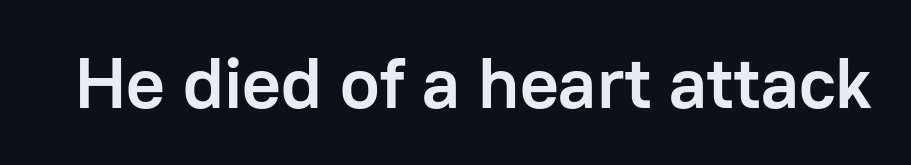
The type family on display is of the sans-serif kind. Has an underline been added? It has not. Look at the tracking — it's just the regular setting, nothing added. Designer's note — italics off, roman on. Heavy-handed strokes throughout: this text is bold.
